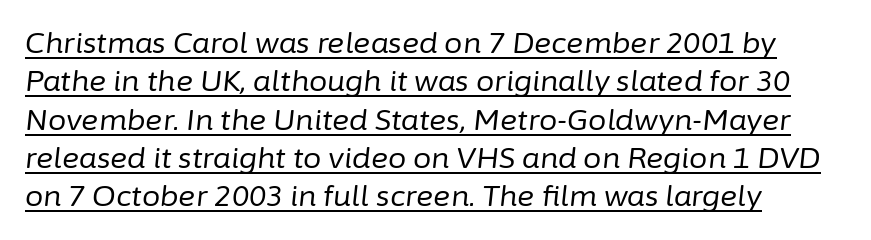
The image shows 29 px regular-weight type, italic (leaning right); set left-aligned, normal line spacing (1.32x), normal letter spacing, underlined; low stroke contrast and a medium x-height.
